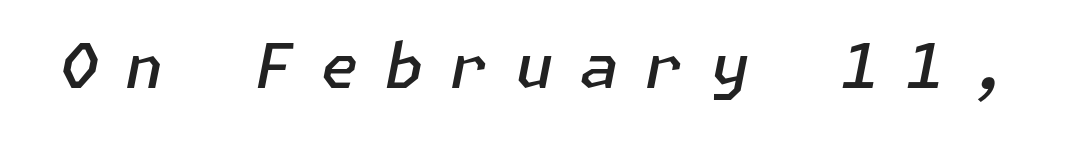
The image shows 62 px semibold type, italic (leaning right); set unusually wide letter spacing (+0.43 em), not underlined; low stroke contrast and a medium x-height.
